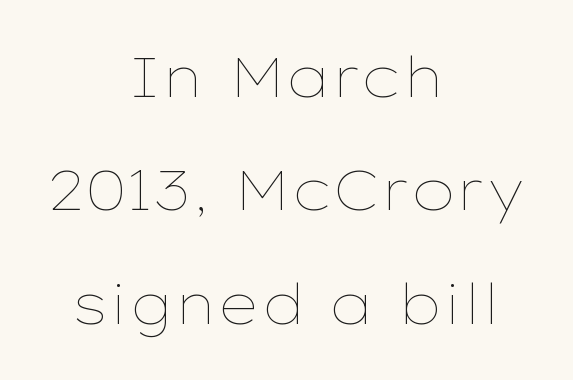
Each stroke keeps to a modest, everyday thickness or less. These lines stack symmetrically, like a column narrowing and widening about its center. The vertical gap from one line to the next is large. Character widths vary here, with narrow letters taking less room than wide ones. The strip under each line holds only bare page.
